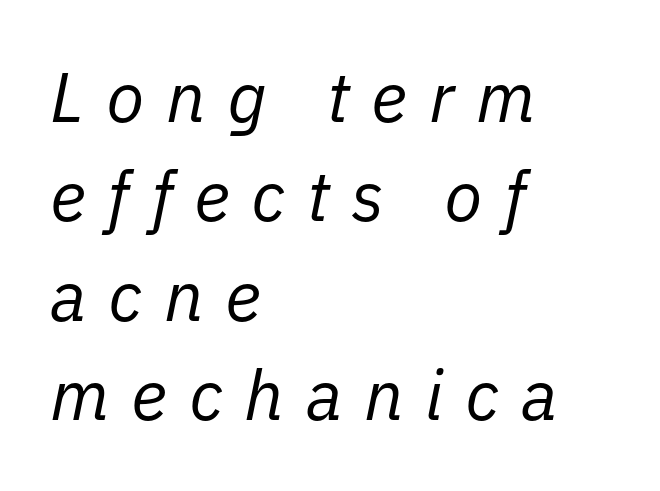
Has an underline been added? It has not. Regular leading. Style check: oblique. Teacher's note: observe the even left margin — that is flush-left alignment. Here the designer chose a conventional face with non-uniform glyph widths.
